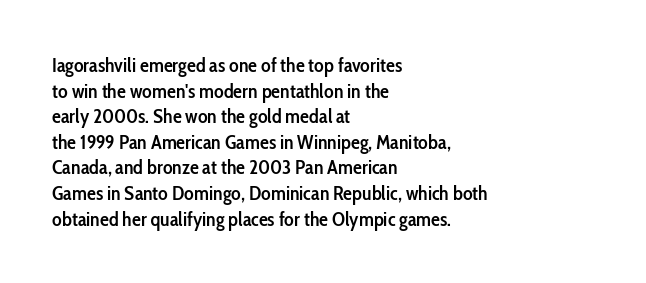
{"italic": "no", "bold": "semi", "underline": "no", "align": "left", "line_spacing": "normal", "line_spacing_ratio": 1.28, "letter_spacing": "normal", "letter_spacing_em": 0.0, "glyph_px": 20}
